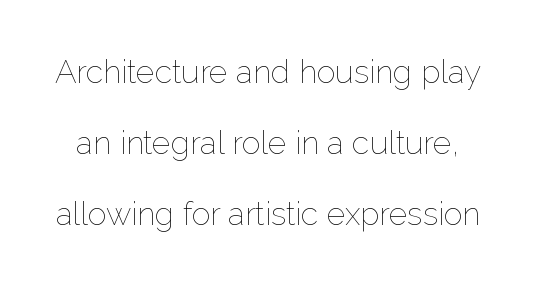
Notice the wide empty band between every row — that's loose leading. Quick note: not italic, upright. Underlining? Definitely not there. Looks like regular typesetting: each glyph gets only the width it needs. Characters follow at the spacing the type designer built in.
